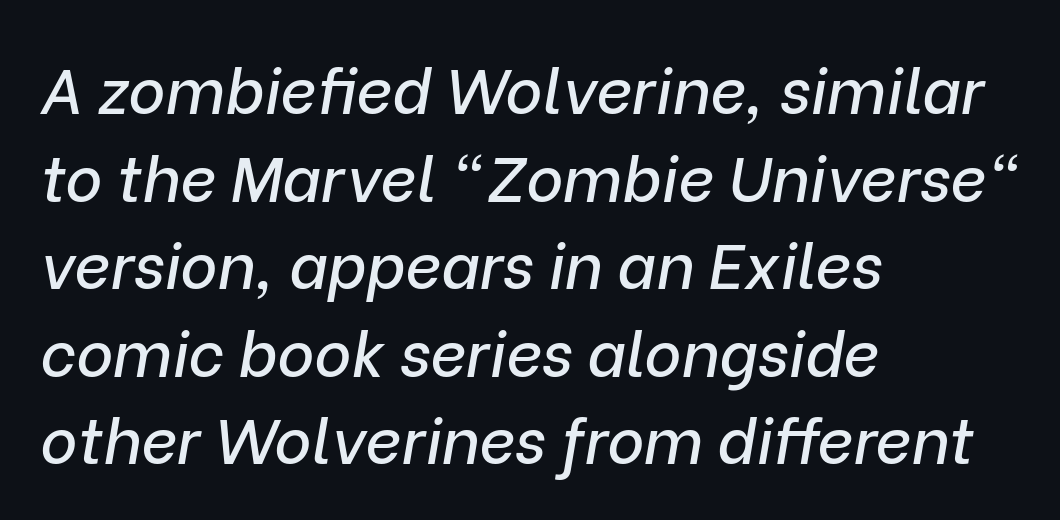
The image shows 63 px text type, italic (leaning right); set left-aligned, normal line spacing (1.39x), normal letter spacing, not underlined; low stroke contrast and a medium x-height.
